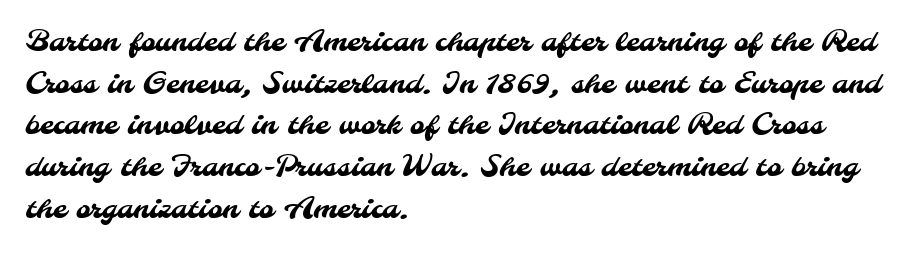
The image shows 28 px sans-serif type; set left-aligned, normal line spacing (1.49x), normal letter spacing, not underlined; medium stroke contrast and a small x-height.
